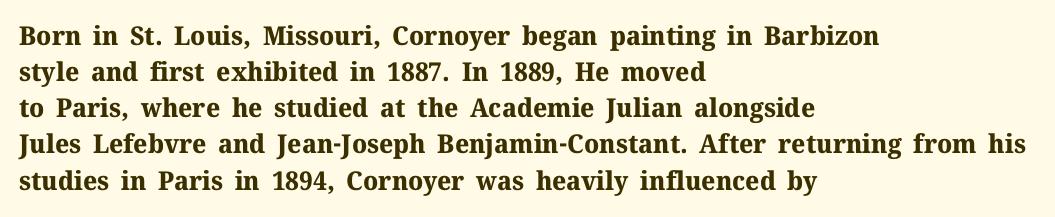
Q: Is the text bold? A: Yes.
Q: Is the text italic (slanted)? A: No, it is upright.
Q: Is the text underlined? A: No.
Q: How is the paragraph aligned? A: Left-aligned.
Q: Is the spacing between letters normal or unusually wide? A: Normal.
Q: Is the spacing between lines tight, normal or loose? A: Normal.
